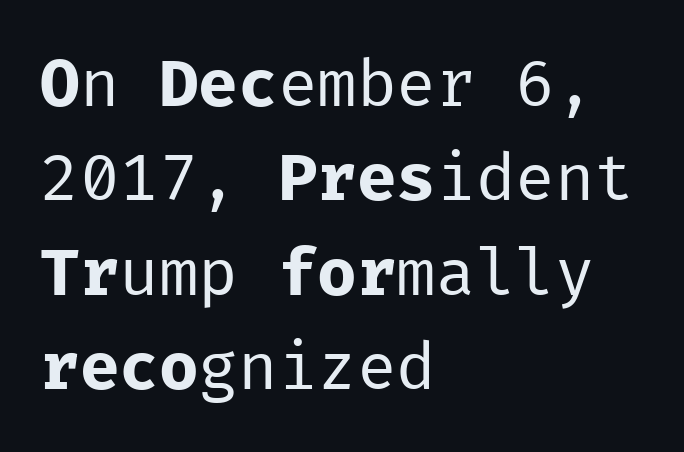
The type is set solid horizontally, with unmodified tracking. The text was rendered using a sans face with plain stroke endings. Monospaced: the letters line up in strict vertical columns. The weight tops out at a normal text grade. Is there much room between lines? A standard amount, neither cramped nor airy.
